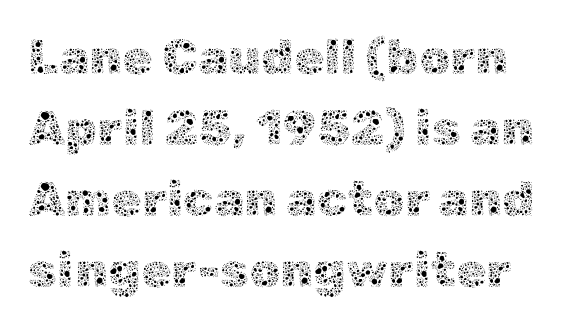
{"italic": "no", "bold": "no", "weight": "thin", "width": "normal", "x_height": "medium", "monospaced": "no", "underline": "no", "line_spacing": "normal", "line_spacing_ratio": 1.45, "letter_spacing": "normal", "letter_spacing_em": 0.0, "glyph_px": 49}
